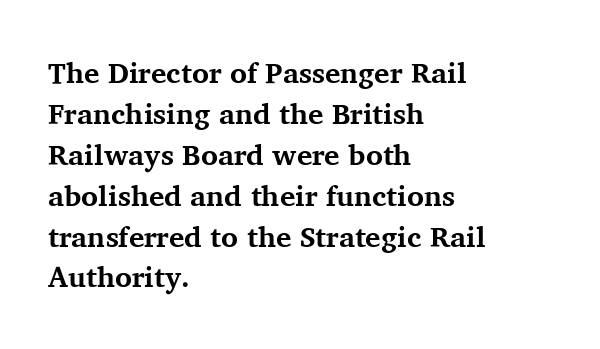
The image shows 29 px bold serif type, upright; set left-aligned, normal line spacing (1.41x), normal letter spacing, not underlined; medium stroke contrast and a medium x-height.
